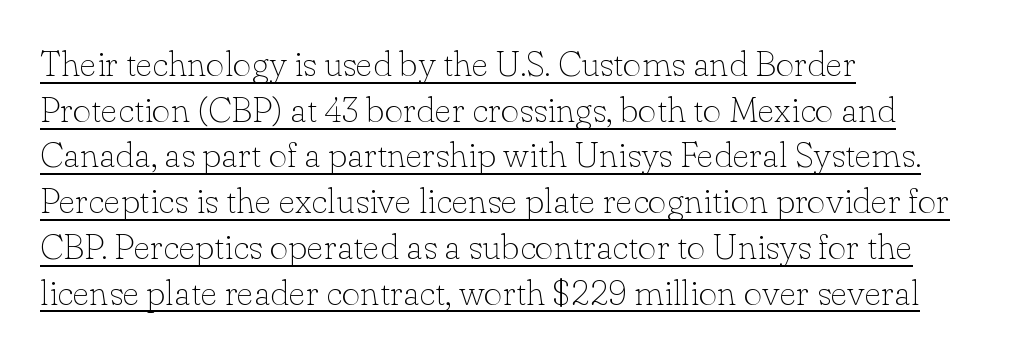
Think standard paragraph weight, or any step lighter than that. Upright lettering throughout. A typesetter would call this proportional, since set widths differ per character. The typeface chosen for these lines features serifs.
